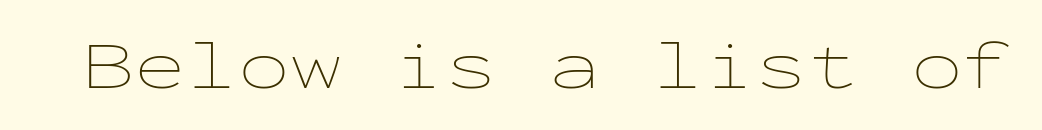
{"italic": "no", "bold": "no", "weight": "thin", "width": "wide", "stroke_contrast": "low", "x_height": "medium", "monospaced": "yes", "underline": "no", "letter_spacing": "normal", "letter_spacing_em": 0.0, "glyph_px": 69}
